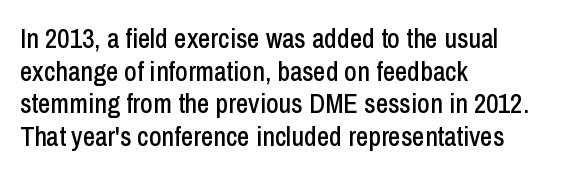
{"italic": "no", "underline": "no", "align": "left", "line_spacing_ratio": 1.21, "letter_spacing": "normal", "letter_spacing_em": 0.0, "glyph_px": 27}
